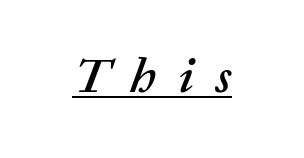
Q: Is the text italic (slanted)? A: Yes, it leans right by about 20 degrees.
Q: Is the text underlined? A: Yes.
Q: Is the spacing between letters normal or unusually wide? A: Unusually wide.
Q: Width (condensed, normal, or wide)? A: Normal.
Q: Stroke contrast? A: Low.
Q: x-height? A: Medium.
Q: Monospaced? A: No.
